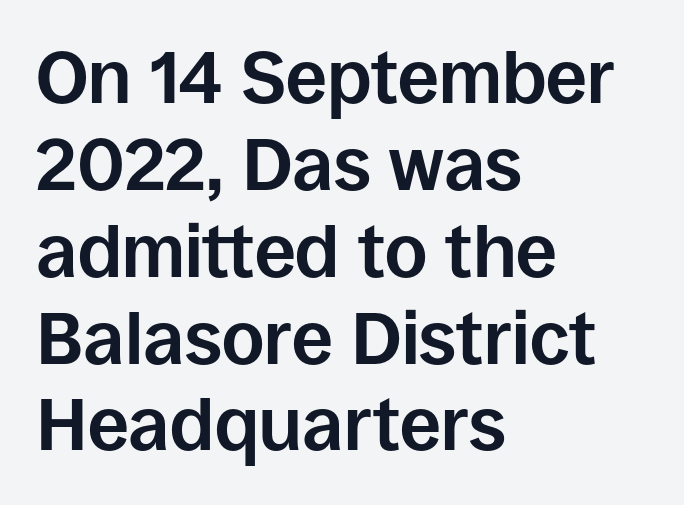
A typesetter would call this proportional, since set widths differ per character. Line beginnings align vertically; line endings do not. The lettering holds an erect, upright posture throughout. The face used here is rendered with its standard letterfit.
